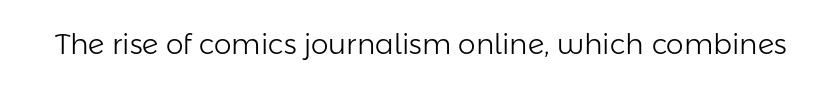
The image shows 28 px light sans-serif type, upright; set normal letter spacing, not underlined; low stroke contrast and a medium x-height.
